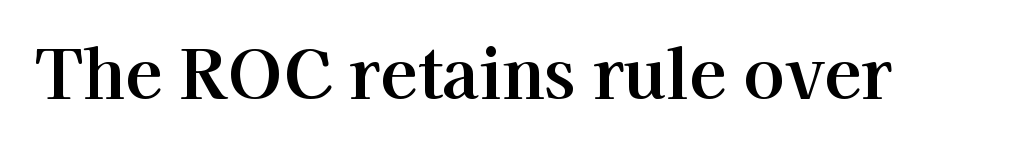
Q: Is the text italic (slanted)? A: No, it is upright.
Q: Is the typeface a serif or a sans-serif typeface? A: Serif.
Q: Is the text underlined? A: No.
Q: Is the spacing between letters normal or unusually wide? A: Normal.
Q: Width (condensed, normal, or wide)? A: Normal.
Q: Stroke contrast? A: High.
Q: x-height? A: Medium.
Q: Monospaced? A: No.
